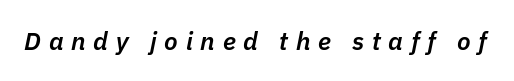
Characters are canted at an angle relative to the baseline's perpendicular. Is the letter spacing exaggerated? Yes — the characters are pushed far apart. A fair bit of extra ink — the face is semibold, not bold. Anything drawn beneath the words? Only blank space.
